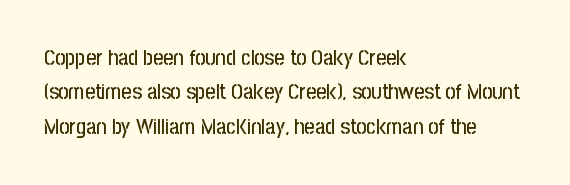
Teacher's note: observe the even left margin — that is flush-left alignment. The passage shown has conventional tracking throughout. It's the straight-up-and-down kind of type. The block of text has a typical density, with ordinary space between rows. The area under the type is left untouched.
